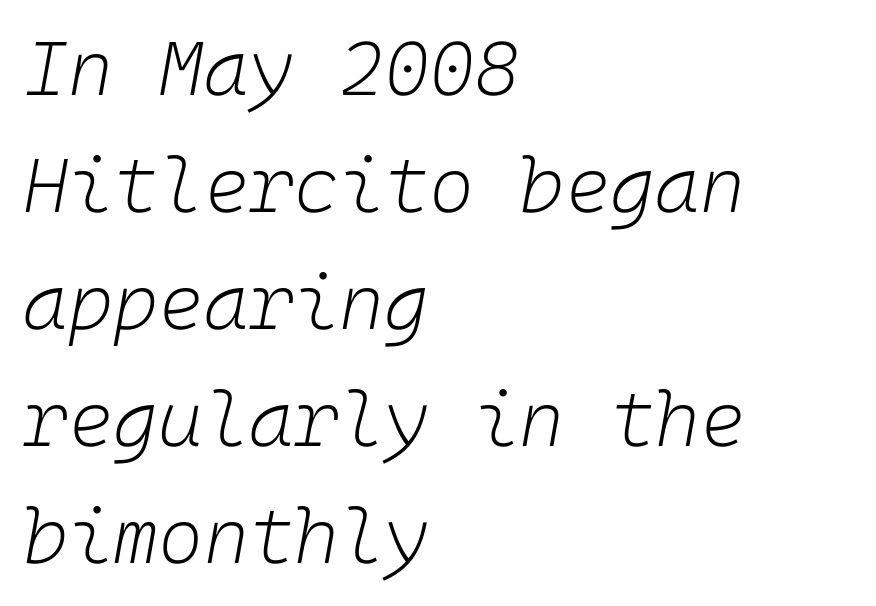
Q: Is the text bold? A: No.
Q: Is the text italic (slanted)? A: Yes, it leans right by about 10 degrees.
Q: Is the text underlined? A: No.
Q: How is the paragraph aligned? A: Left-aligned.
Q: Is the spacing between letters normal or unusually wide? A: Normal.
Q: Is the spacing between lines tight, normal or loose? A: Normal.
Q: Width (condensed, normal, or wide)? A: Normal.
Q: Stroke contrast? A: Low.
Q: x-height? A: Medium.
